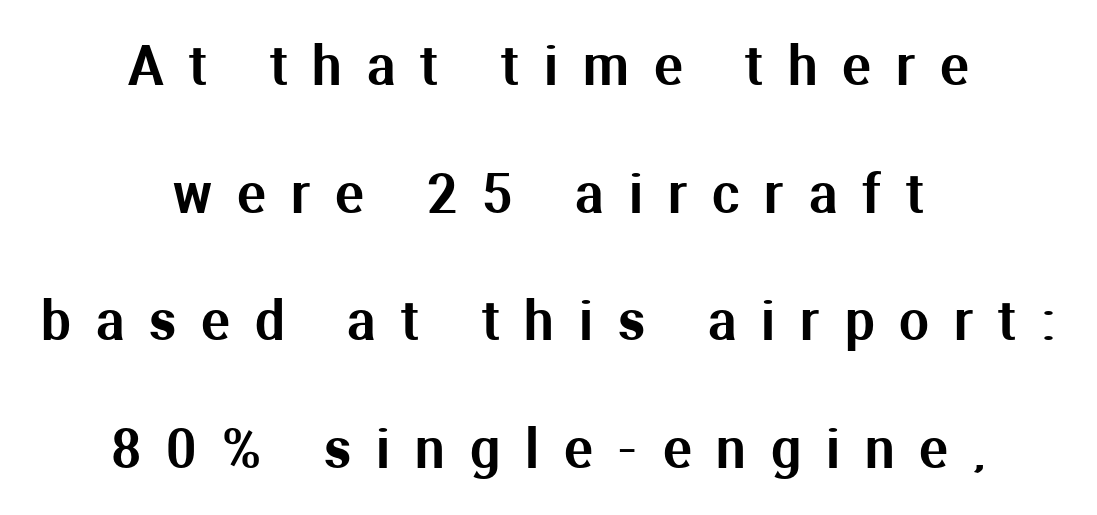
Q: Is the text italic (slanted)? A: No, it is upright.
Q: Is the typeface a serif or a sans-serif typeface? A: Sans-serif.
Q: Is the text underlined? A: No.
Q: How is the paragraph aligned? A: Centered.
Q: Is the spacing between letters normal or unusually wide? A: Unusually wide.
Q: Is the spacing between lines tight, normal or loose? A: Loose.
Q: Width (condensed, normal, or wide)? A: Normal.
Q: Stroke contrast? A: Medium.
Q: x-height? A: Medium.
Q: Monospaced? A: No.
